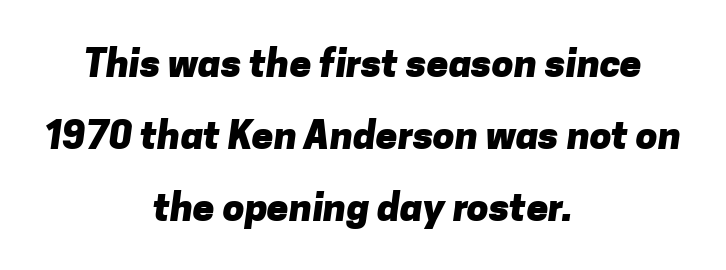
Q: Is the text bold? A: Yes.
Q: Is the typeface a serif or a sans-serif typeface? A: Sans-serif.
Q: Is the text underlined? A: No.
Q: How is the paragraph aligned? A: Centered.
Q: Is the spacing between letters normal or unusually wide? A: Normal.
Q: Width (condensed, normal, or wide)? A: Normal.
Q: Stroke contrast? A: Low.
Q: x-height? A: Medium.
Q: Monospaced? A: No.
